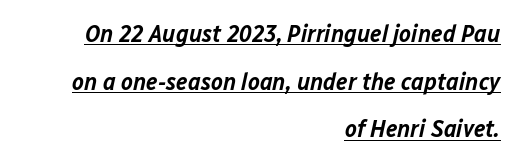
Rendered with sloped, italic letterforms. Honestly, the underline is the first thing you notice here. The space between consecutive lines is lavish. Words appear dense and cohesive because spacing is normal. If you drew a ruler down the right edge, every line would touch it. Students, this is semibold: more ink than regular, less than bold.
